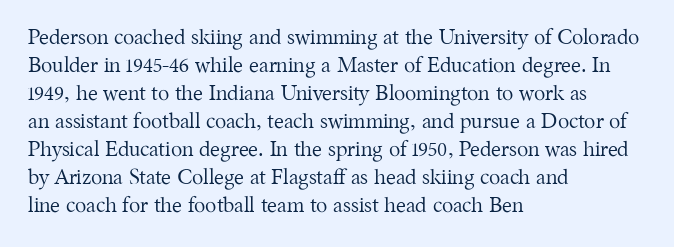
The image shows 21 px text type, upright; set left-aligned, normal line spacing (1.33x), normal letter spacing, not underlined.
